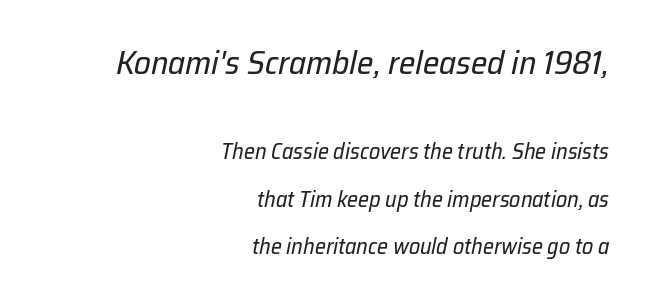
Q: Is the text bold? A: No.
Q: Is the text italic (slanted)? A: Yes, it leans right by about 12 degrees.
Q: Is the text underlined? A: No.
Q: How is the paragraph aligned? A: Right-aligned.
Q: Is the spacing between letters normal or unusually wide? A: Normal.
Q: Is the spacing between lines tight, normal or loose? A: Loose.
Q: Which block of text is set in a larger size, the first (top) or the second (bottom)? A: The first (top) one.
Q: Width (condensed, normal, or wide)? A: Normal.
Q: Stroke contrast? A: Low.
Q: x-height? A: Medium.
Q: Monospaced? A: No.
